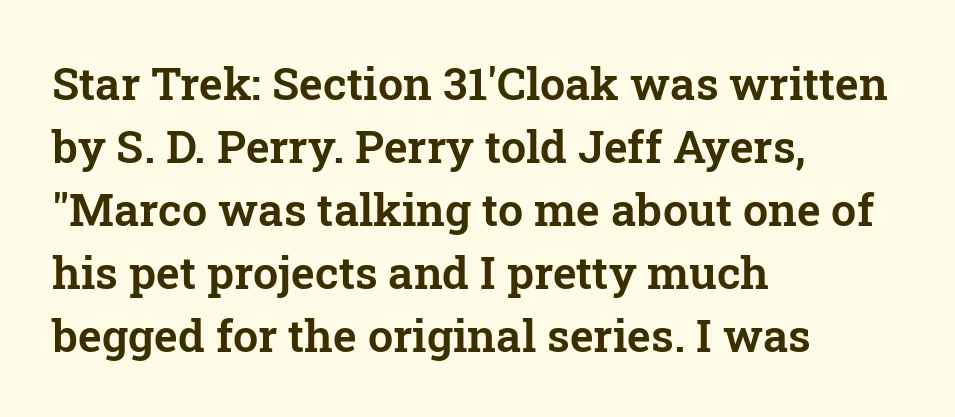
You could call the tracking neutral — neither tight nor loose. Posture: vertical. The gap between lines stays unmarked. The lines sit at an ordinary, default distance from one another. To sum up the face: it has serifs. Here the designer chose a conventional face with non-uniform glyph widths.
